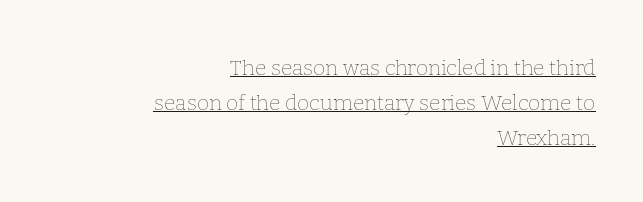
Q: Is the text bold? A: No.
Q: Is the text italic (slanted)? A: No, it is upright.
Q: Is the text underlined? A: Yes.
Q: How is the paragraph aligned? A: Right-aligned.
Q: Is the spacing between letters normal or unusually wide? A: Normal.
Q: Is the spacing between lines tight, normal or loose? A: Normal.
